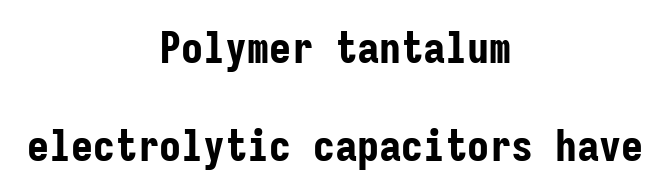
Q: Is the text bold? A: Yes.
Q: Is the text italic (slanted)? A: No, it is upright.
Q: Is the typeface a serif or a sans-serif typeface? A: Sans-serif.
Q: Is the text underlined? A: No.
Q: How is the paragraph aligned? A: Centered.
Q: Is the spacing between letters normal or unusually wide? A: Normal.
Q: Is the spacing between lines tight, normal or loose? A: Loose.
Q: Width (condensed, normal, or wide)? A: Condensed.
Q: Stroke contrast? A: Low.
Q: x-height? A: Medium.
Q: Monospaced? A: Yes.
